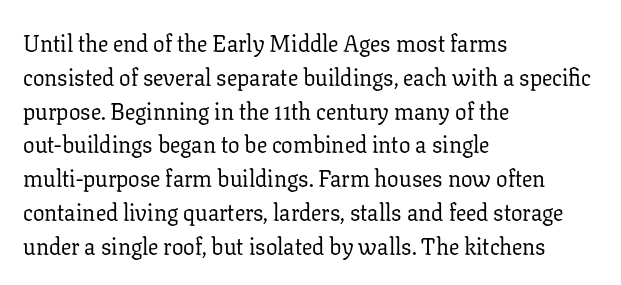
Q: Is the text bold? A: No.
Q: Is the text italic (slanted)? A: No, it is upright.
Q: Is the text underlined? A: No.
Q: How is the paragraph aligned? A: Left-aligned.
Q: Is the spacing between letters normal or unusually wide? A: Normal.
Q: Is the spacing between lines tight, normal or loose? A: Normal.
